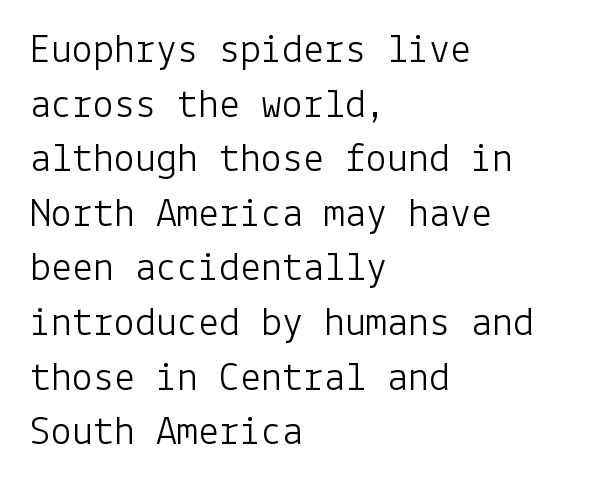
Q: Is the text bold? A: No.
Q: Is the text italic (slanted)? A: No, it is upright.
Q: Is the typeface a serif or a sans-serif typeface? A: Sans-serif.
Q: Is the text underlined? A: No.
Q: How is the paragraph aligned? A: Left-aligned.
Q: Is the spacing between letters normal or unusually wide? A: Normal.
Q: Is the spacing between lines tight, normal or loose? A: Normal.
Q: Width (condensed, normal, or wide)? A: Normal.
Q: Stroke contrast? A: Low.
Q: x-height? A: Medium.
